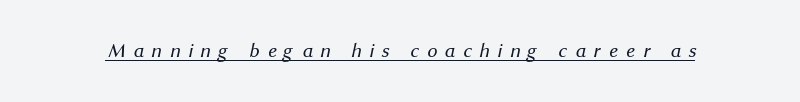
The image shows 20 px text type; set unusually wide letter spacing (+0.38 em), underlined.
